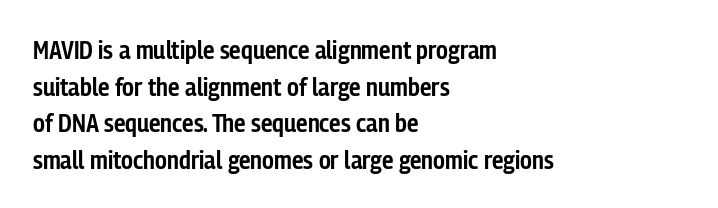
Every row of glyphs begins at an identical x-position on the left. Summary of weight: moderately heavy, a semibold. Evenly set lines give the paragraph a standard silhouette. In terms of letterspacing, this is plain default setting. When letters stand straight like this, we call the style roman or upright. The gap between lines stays unmarked.
